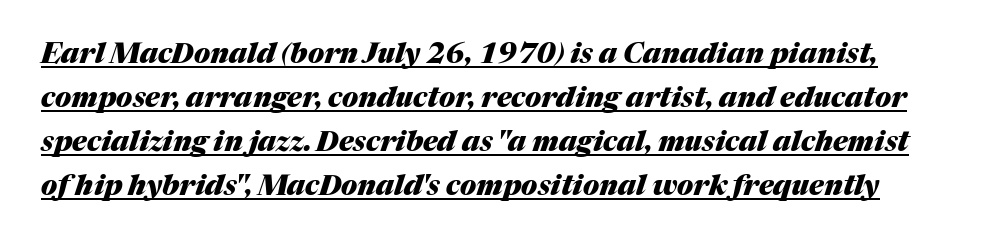
The type is set solid horizontally, with unmodified tracking. The passage shown leans; its letterforms are oblique. How heavy is the stroke? Heavy — this is a bold. The rendered words wear a rule along their underside.
